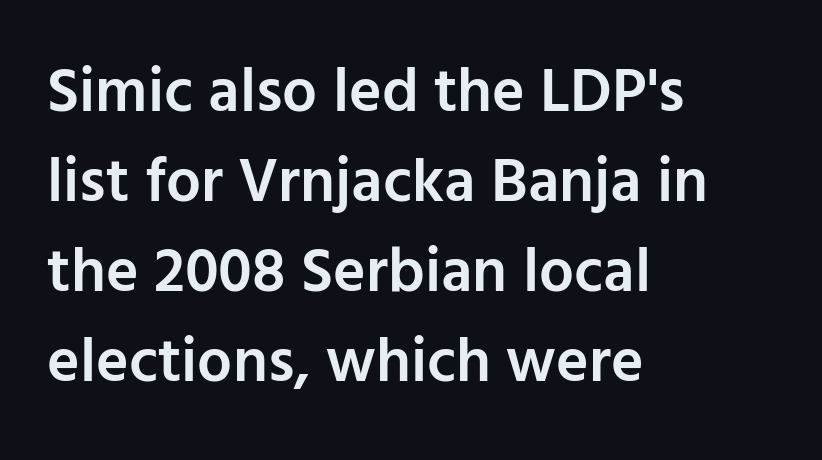
The image shows 62 px semibold sans-serif type, upright; set left-aligned, normal line spacing (1.45x), normal letter spacing, not underlined; low stroke contrast and a medium x-height.
